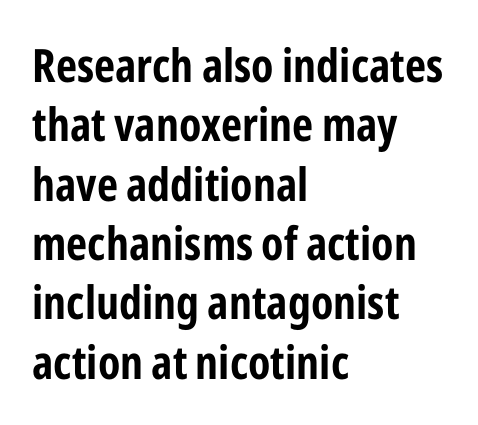
The image shows 46 px bold, condensed sans-serif type, upright; set left-aligned, normal line spacing (1.29x), normal letter spacing, not underlined; low stroke contrast and a medium x-height.
